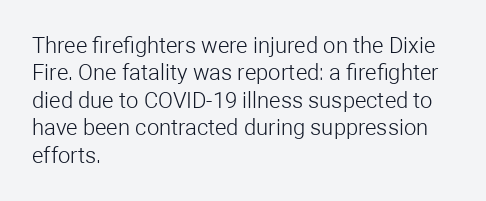
{"italic": "no", "bold": "no", "underline": "no", "align": "left", "line_spacing": "normal", "line_spacing_ratio": 1.25, "letter_spacing": "normal", "letter_spacing_em": 0.0, "glyph_px": 22}
